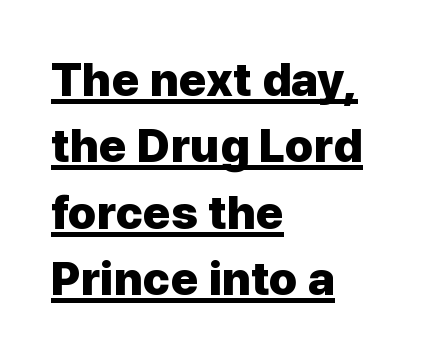
The image shows 47 px heavy sans-serif type, upright; set left-aligned, normal line spacing (1.41x), normal letter spacing, underlined; low stroke contrast and a medium x-height.
